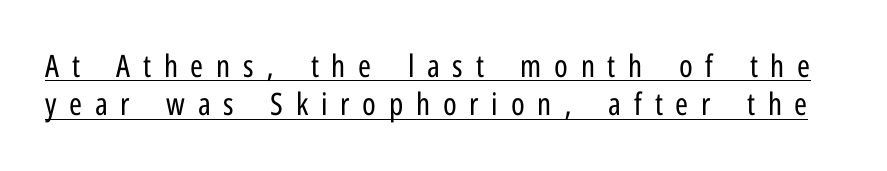
What stands out about the letter spacing? Its width — letters are far apart. Glance below the letters and you will spot a drawn line. Stems here are at most as thick as an everyday book face. Here the designer chose a conventional face with non-uniform glyph widths.
